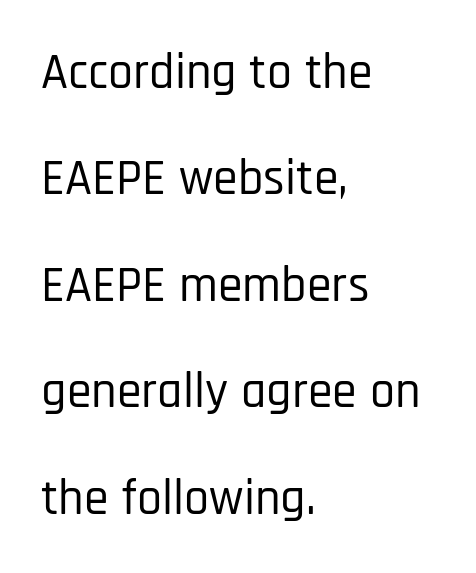
{"serif": "no", "italic": "no", "width": "condensed", "stroke_contrast": "low", "x_height": "large", "monospaced": "no", "underline": "no", "align": "left", "line_spacing": "loose", "line_spacing_ratio": 2.13, "letter_spacing": "normal", "letter_spacing_em": 0.0, "glyph_px": 50}
